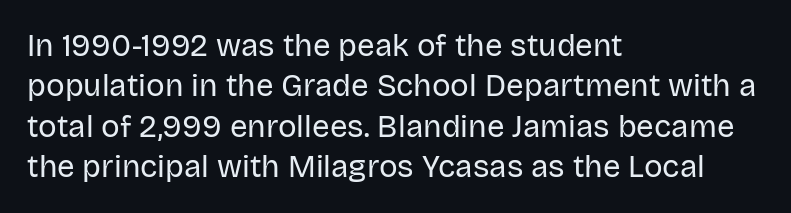
The image shows 31 px regular-weight sans-serif type, upright; set left-aligned, normal line spacing (1.3x), normal letter spacing, not underlined; low stroke contrast and a large x-height.
